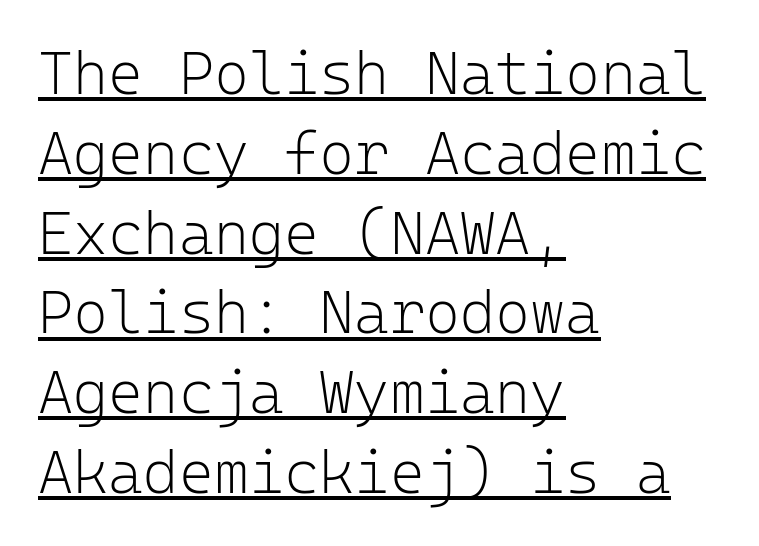
{"serif": "no", "italic": "no", "bold": "no", "weight": "light", "width": "normal", "stroke_contrast": "low", "x_height": "medium", "monospaced": "yes", "underline": "yes", "align": "left", "line_spacing": "normal", "line_spacing_ratio": 1.33, "letter_spacing": "normal", "letter_spacing_em": 0.0, "glyph_px": 60}
